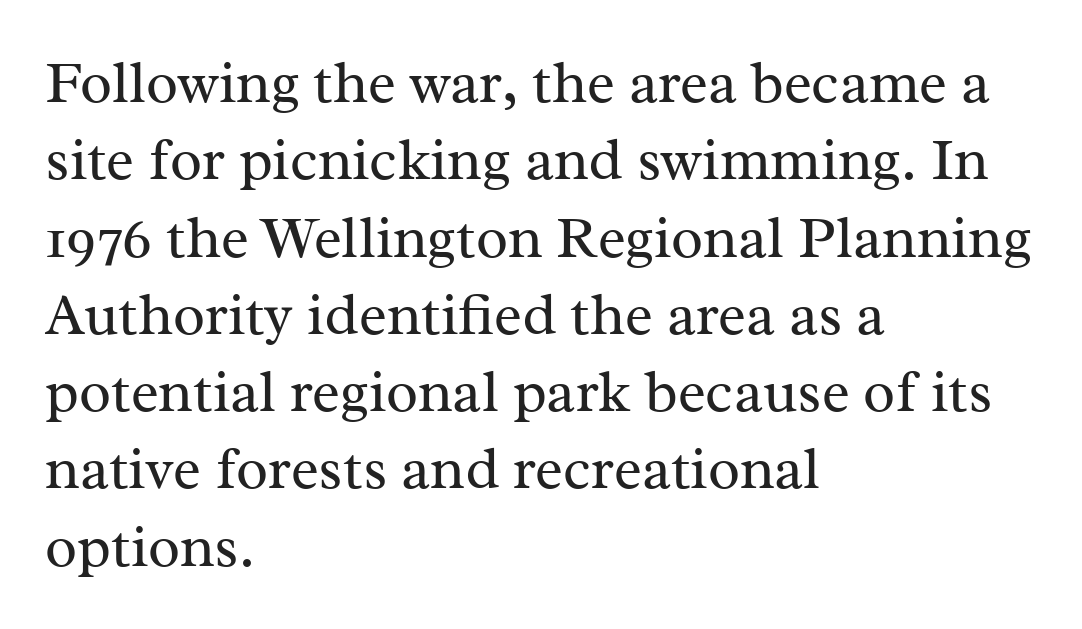
Q: Is the text bold? A: No.
Q: Is the text italic (slanted)? A: No, it is upright.
Q: Is the typeface a serif or a sans-serif typeface? A: Serif.
Q: Is the text underlined? A: No.
Q: How is the paragraph aligned? A: Left-aligned.
Q: Is the spacing between letters normal or unusually wide? A: Normal.
Q: Is the spacing between lines tight, normal or loose? A: Normal.
Q: Width (condensed, normal, or wide)? A: Normal.
Q: Stroke contrast? A: Medium.
Q: x-height? A: Medium.
Q: Monospaced? A: No.
